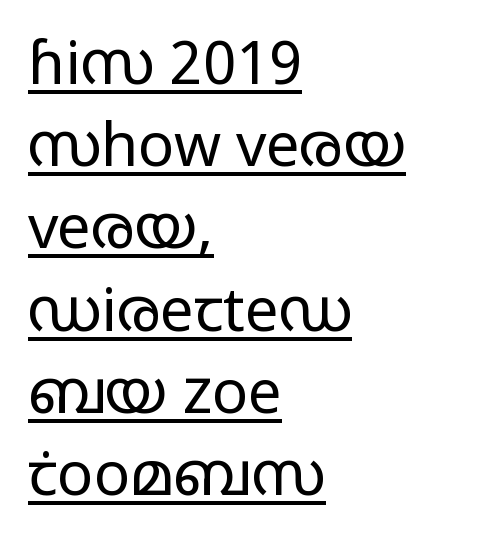
The image shows 60 px regular-weight, wide sans-serif type, upright; set left-aligned, normal line spacing (1.37x), normal letter spacing, underlined; low stroke contrast and a medium x-height.
